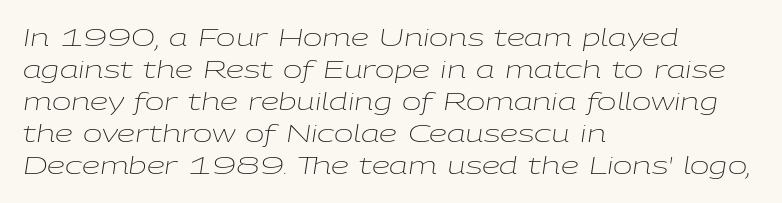
{"italic": "yes", "lean": "right", "slant_degrees": 9, "bold": "no", "underline": "no", "align": "left", "line_spacing": "normal", "line_spacing_ratio": 1.39, "letter_spacing": "normal", "letter_spacing_em": 0.0, "glyph_px": 23}
